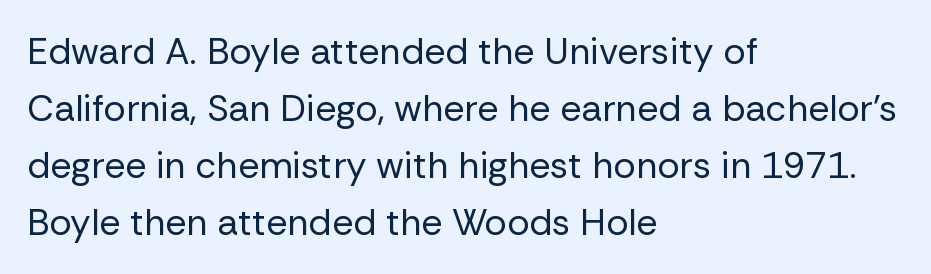
{"serif": "no", "italic": "no", "bold": "no", "weight": "regular", "width": "normal", "stroke_contrast": "low", "x_height": "medium", "monospaced": "no", "underline": "no", "align": "left", "line_spacing": "normal", "line_spacing_ratio": 1.54, "letter_spacing": "normal", "letter_spacing_em": 0.0, "glyph_px": 37}
